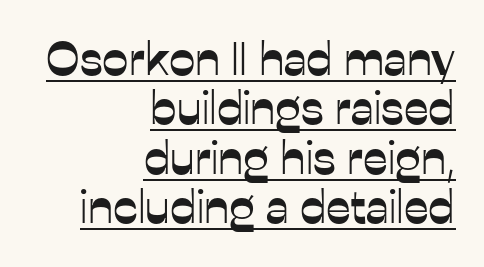
Q: Is the text italic (slanted)? A: No, it is upright.
Q: Is the typeface a serif or a sans-serif typeface? A: Sans-serif.
Q: Is the text underlined? A: Yes.
Q: How is the paragraph aligned? A: Right-aligned.
Q: Is the spacing between letters normal or unusually wide? A: Normal.
Q: Is the spacing between lines tight, normal or loose? A: Tight.
Q: Width (condensed, normal, or wide)? A: Normal.
Q: Stroke contrast? A: Low.
Q: x-height? A: Medium.
Q: Monospaced? A: No.
